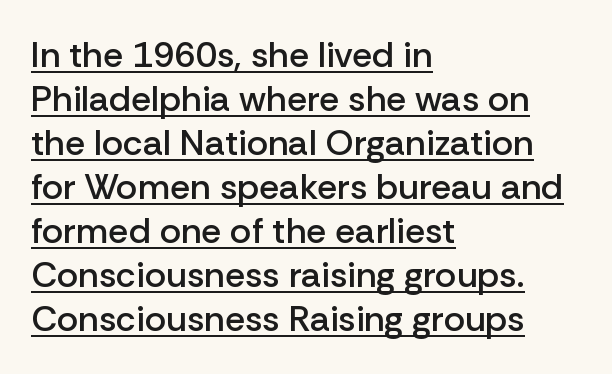
{"serif": "no", "italic": "no", "bold": "semi", "weight": "semibold", "width": "normal", "stroke_contrast": "low", "x_height": "medium", "monospaced": "no", "underline": "yes", "align": "left", "line_spacing_ratio": 1.22, "letter_spacing": "normal", "letter_spacing_em": 0.0, "glyph_px": 36}
